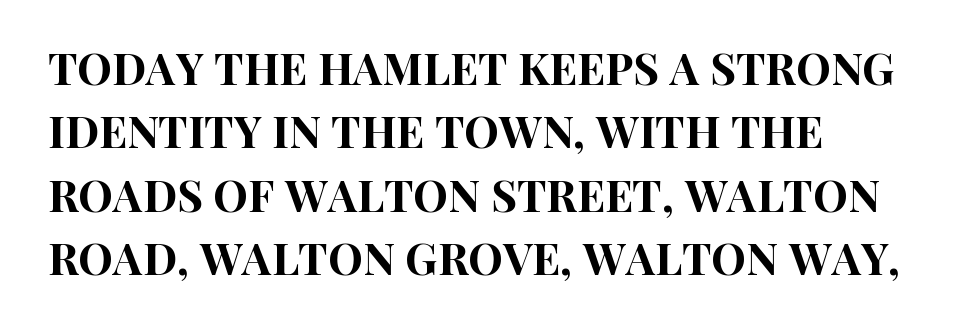
The font's upright variant was chosen for this text. The line-height multiplier appears to be the usual default. Observe the absence of serifs on each vertical stroke in this sample. Beneath every word, the page is bare. Compared with typical body copy, the letter spacing here is the same.
